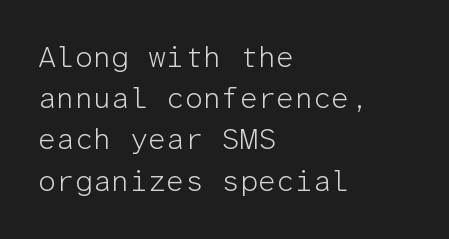
Stroke terminals: plain, sans-serif. The axis of the letterforms is exactly vertical. Quick note: underline off. Do the characters align in a grid? Yes, the font is monospaced. Does the copy run flush right? No — it runs flush left. On a weight scale, this lands at 450 or below.
